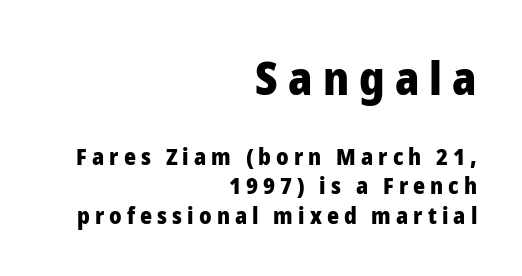
Where is the straight margin? On the right. In terms of weight, the rendering is a true, heavy bold. The rendering uses natural spacing where letterforms have individual widths. Type style note: lacks serifs. The area under the type is left untouched. The letterforms stand isolated, each surrounded by extra space.
